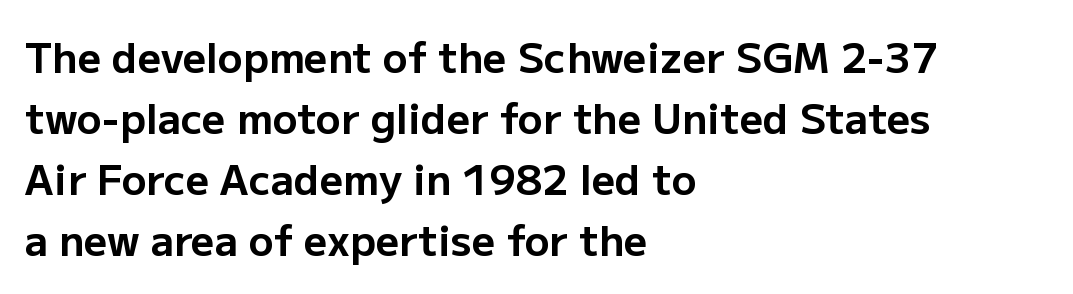
The image shows 41 px bold sans-serif type, upright; set left-aligned, normal line spacing (1.49x), normal letter spacing, not underlined; low stroke contrast and a medium x-height.
